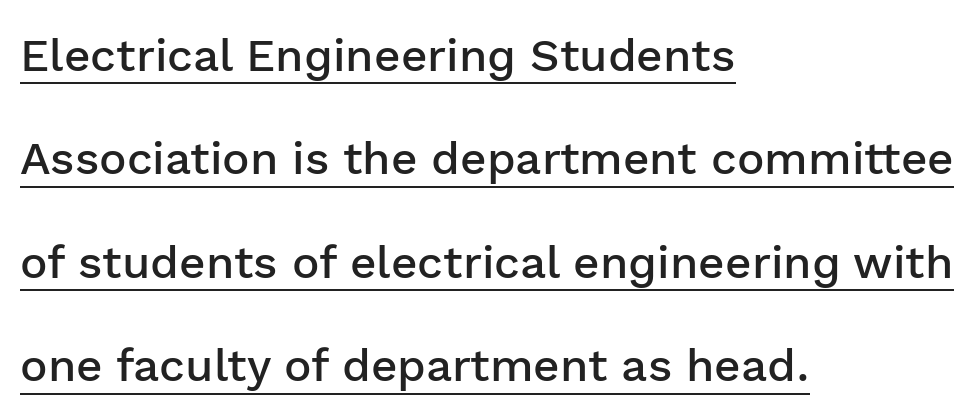
{"serif": "no", "italic": "no", "bold": "semi", "weight": "semibold", "width": "normal", "stroke_contrast": "low", "x_height": "medium", "monospaced": "no", "underline": "yes", "align": "left", "line_spacing": "loose", "line_spacing_ratio": 2.25, "letter_spacing": "normal", "letter_spacing_em": 0.0, "glyph_px": 46}
